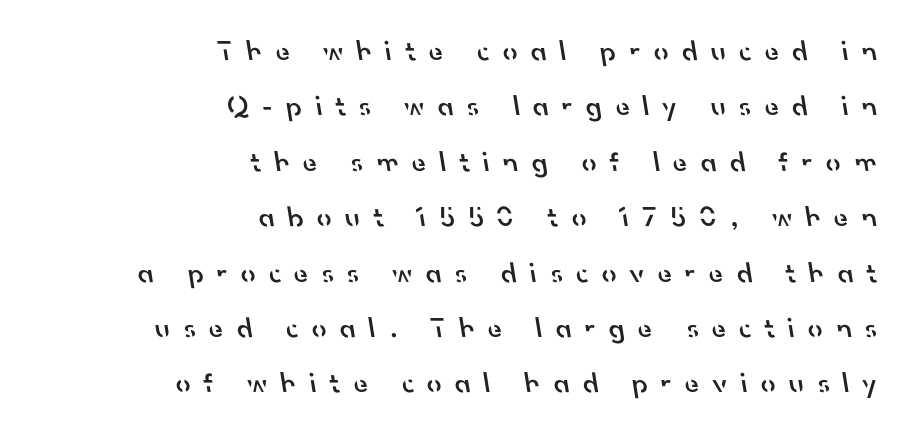
Typographically, this falls in the sans-serif category. The rendering uses a semibold face; strokes are thickened but not to full bold. In terms of leading, this rendering errs on the spacious side. The typesetter chose a ragged-left arrangement here. Character widths vary here, with narrow letters taking less room than wide ones.
